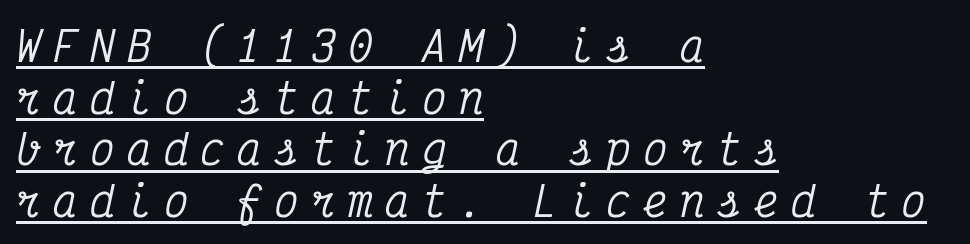
{"serif": "yes", "italic": "yes", "lean": "right", "slant_degrees": 12, "width": "condensed", "stroke_contrast": "medium", "x_height": "medium", "monospaced": "yes", "underline": "yes", "align": "left", "line_spacing": "normal", "line_spacing_ratio": 1.26, "letter_spacing": "wide", "letter_spacing_em": 0.3, "glyph_px": 41}
